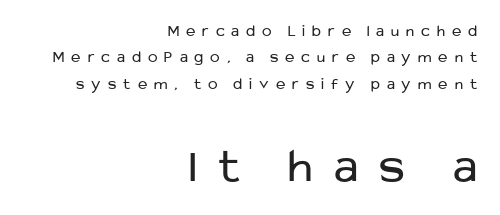
The image shows 49 px regular-weight sans-serif type, upright; set right-aligned, normal line spacing (1.65x), unusually wide letter spacing (+0.44 em), not underlined; the second (bottom) block is 3.06x larger; low stroke contrast and a medium x-height.
